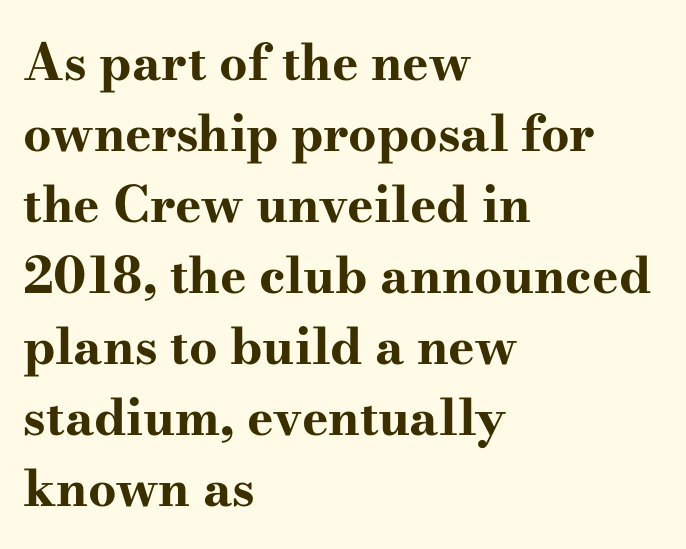
{"serif": "yes", "italic": "no", "bold": "yes", "weight": "bold", "width": "wide", "stroke_contrast": "high", "x_height": "small", "monospaced": "no", "underline": "no", "align": "left", "line_spacing": "normal", "line_spacing_ratio": 1.42, "letter_spacing": "normal", "letter_spacing_em": 0.0, "glyph_px": 50}
